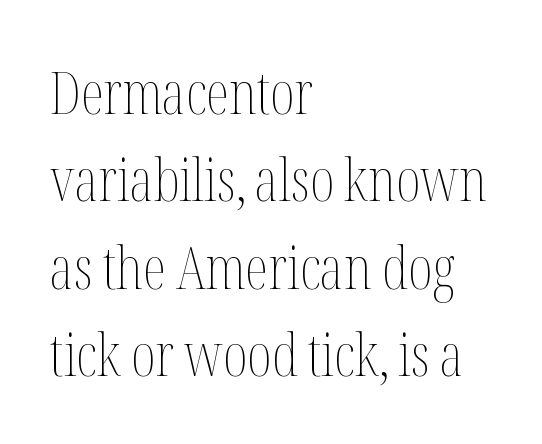
The image shows 59 px thin, condensed type, upright; set left-aligned, normal line spacing (1.48x), normal letter spacing, not underlined; medium stroke contrast and a medium x-height.
